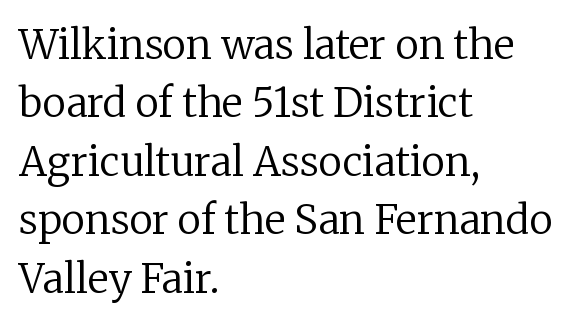
The image shows 40 px regular-weight serif type, upright; set left-aligned, normal line spacing (1.46x), normal letter spacing, not underlined; low stroke contrast and a medium x-height.
